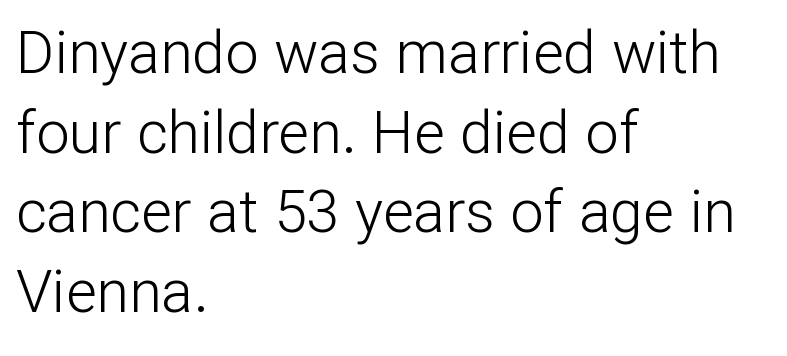
The image shows 59 px light sans-serif type, upright; set left-aligned, normal line spacing (1.35x), normal letter spacing, not underlined; low stroke contrast and a medium x-height.
